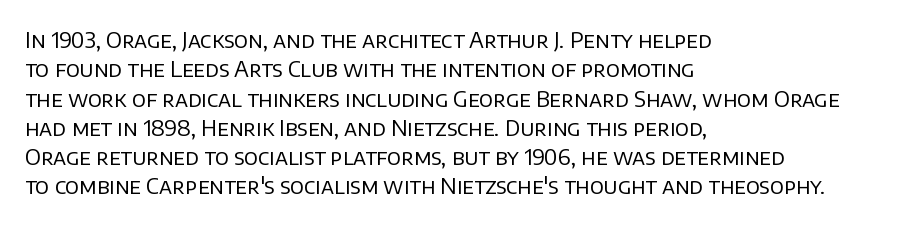
{"italic": "no", "bold": "no", "underline": "no", "align": "left", "line_spacing": "normal", "line_spacing_ratio": 1.33, "letter_spacing": "normal", "letter_spacing_em": 0.0, "glyph_px": 22}
